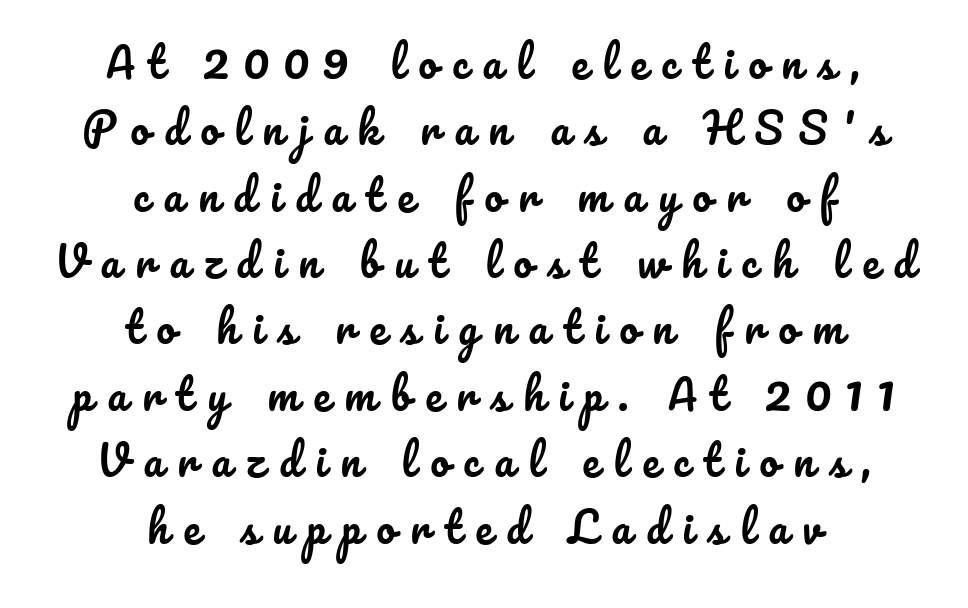
Q: Is the text italic (slanted)? A: Yes.
Q: Is the text underlined? A: No.
Q: How is the paragraph aligned? A: Centered.
Q: Is the spacing between letters normal or unusually wide? A: Unusually wide.
Q: Is the spacing between lines tight, normal or loose? A: Normal.
Q: Width (condensed, normal, or wide)? A: Normal.
Q: Stroke contrast? A: Low.
Q: x-height? A: Small.
Q: Monospaced? A: No.
